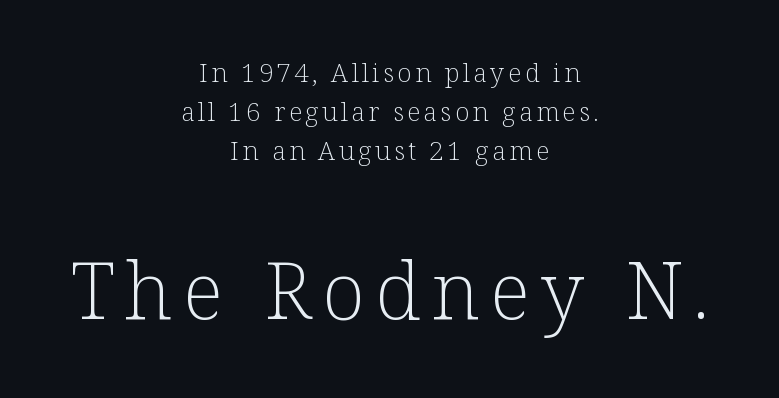
{"serif": "yes", "italic": "no", "bold": "no", "weight": "light", "width": "normal", "stroke_contrast": "low", "x_height": "medium", "monospaced": "no", "underline": "no", "align": "center", "line_spacing": "normal", "line_spacing_ratio": 1.5, "larger_block": "second", "size_ratio": 3.04, "glyph_px": 79}
